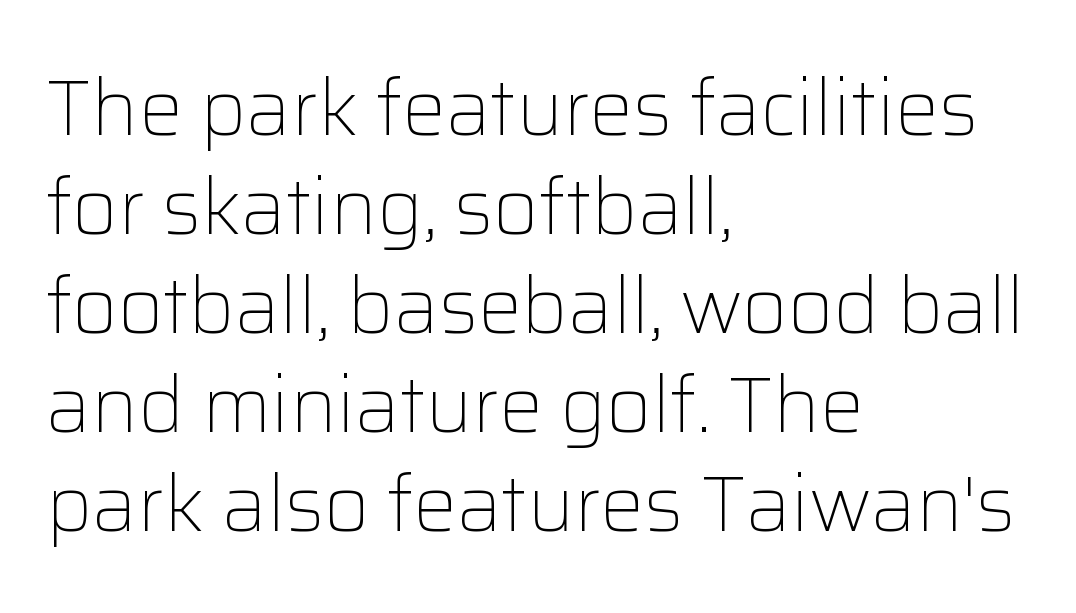
The image shows 78 px light sans-serif type, upright; set left-aligned, normal line spacing (1.27x), normal letter spacing, not underlined; low stroke contrast and a medium x-height.
